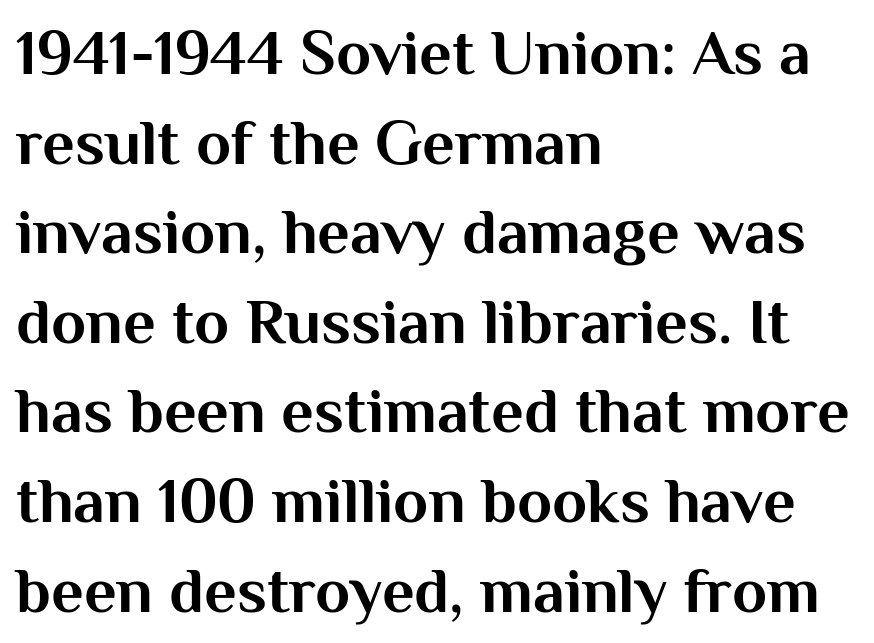
The passage shown is typed in a proportional face where columns would drift. The typeface chosen for these lines omits serifs. Letters rest on an invisible, unmarked baseline. Where is the straight margin? On the left. Designer's note — italics off, roman on.
